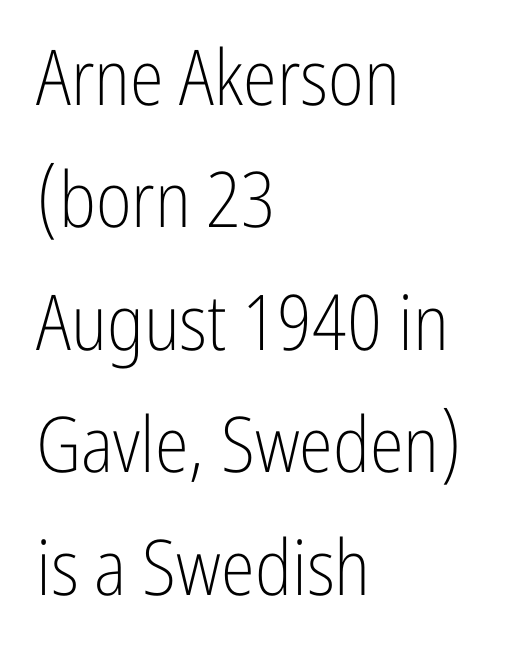
A typesetter would call this zero additional tracking. Is there much room between lines? A standard amount, neither cramped nor airy. The typeface has the unassuming heft of standard copy or less. Each letter keeps its own natural width here, so spacing adapts to shape.
